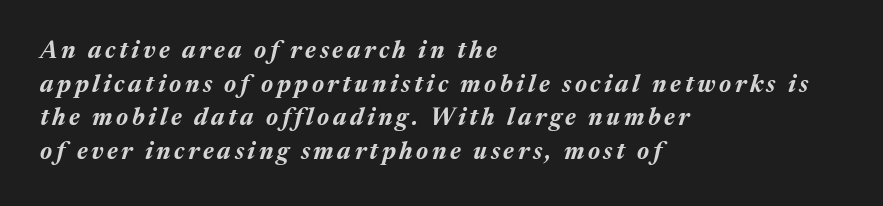
Check the space under the baseline: it is left empty. Line starts are locked; line ends wander. Set as a true bold cut, around the 700 mark. In terms of leading, this rendering sits right in the middle. Notice how the stems are inclined rather than vertical — that's the hallmark of italics.
